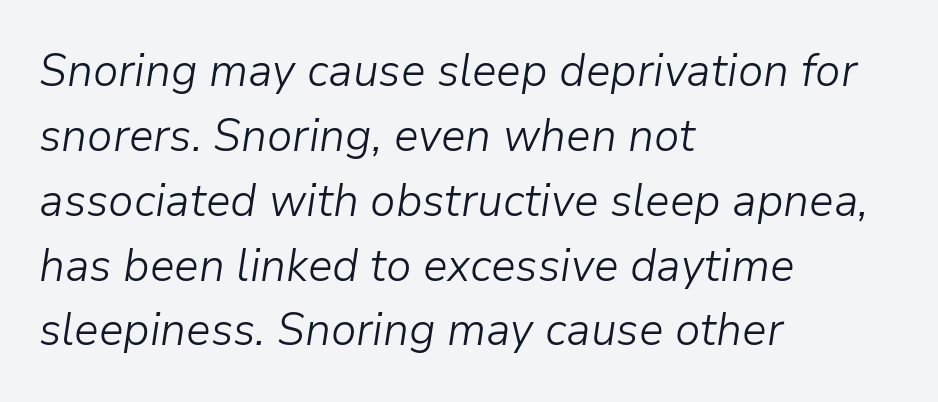
Stems and bowls with no extra thickness — not bold. The passage shown is typed in a proportional face where columns would drift. The words here are not underlined. The passage shown has conventional tracking throughout.
